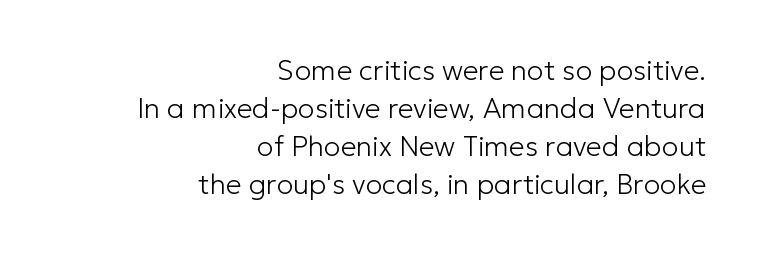
A typesetter would call this zero additional tracking. A clean baseline with only descenders dipping below it. This is roman type, the default non-slanted kind. What's the leading like? Ordinary, nothing unusual.
